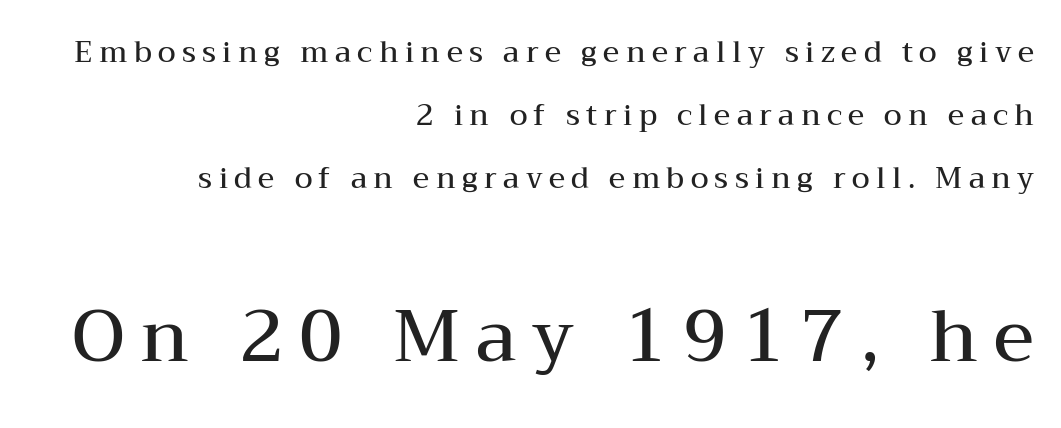
Q: Is the text bold? A: Semi-bold.
Q: Is the text italic (slanted)? A: No, it is upright.
Q: Is the typeface a serif or a sans-serif typeface? A: Serif.
Q: Is the text underlined? A: No.
Q: How is the paragraph aligned? A: Right-aligned.
Q: Is the spacing between letters normal or unusually wide? A: Unusually wide.
Q: Is the spacing between lines tight, normal or loose? A: Loose.
Q: Which block of text is set in a larger size, the first (top) or the second (bottom)? A: The second (bottom) one.
Q: Width (condensed, normal, or wide)? A: Wide.
Q: Stroke contrast? A: Medium.
Q: x-height? A: Medium.
Q: Monospaced? A: No.
